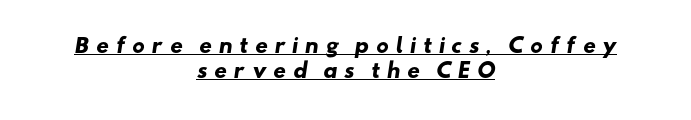
The image shows 20 px bold type; set centered, line spacing 1.23x, unusually wide letter spacing (+0.31 em), underlined.
